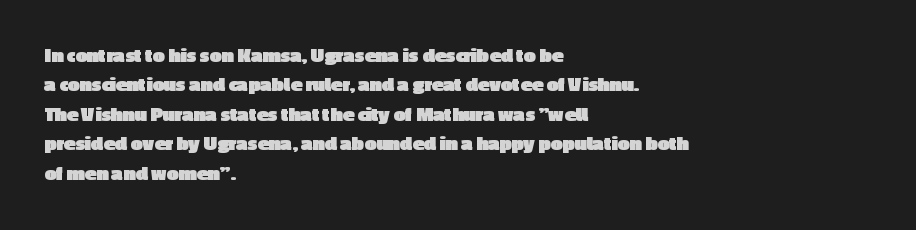
Posture: upright roman. Underlining? Definitely not there. Each line starts at the same left margin while the right side varies. Stroke thickness is high; the sample reads as a true bold. The block of text has a typical density, with ordinary space between rows.
